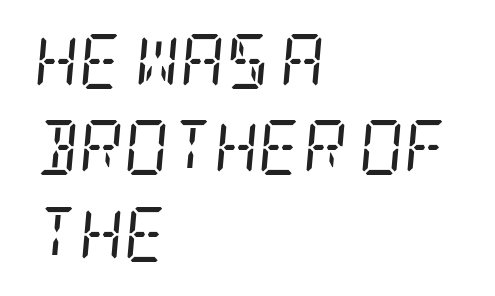
The image shows 55 px regular-weight, condensed serif type, italic (leaning right); set left-aligned, normal line spacing (1.57x), normal letter spacing, not underlined; low stroke contrast and a large x-height.
